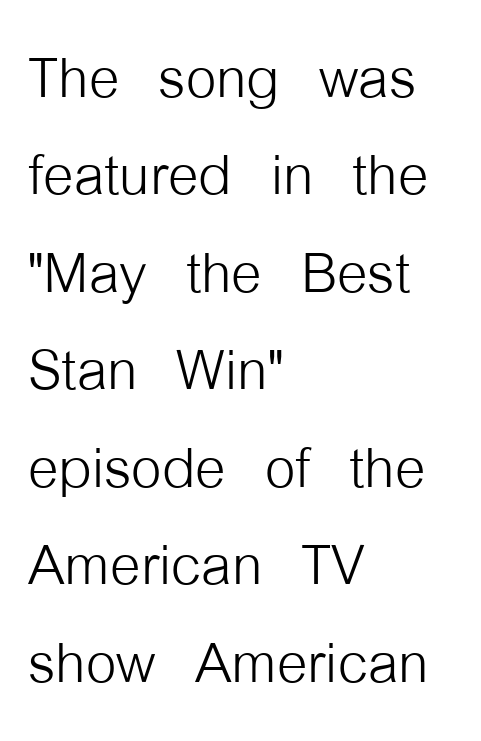
The image shows 78 px light, condensed sans-serif type, upright; set left-aligned, normal line spacing (1.25x), normal letter spacing, not underlined; low stroke contrast and a medium x-height.
